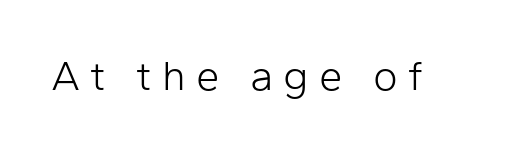
Q: Is the text bold? A: No.
Q: Is the text italic (slanted)? A: No, it is upright.
Q: Is the typeface a serif or a sans-serif typeface? A: Sans-serif.
Q: Is the text underlined? A: No.
Q: Is the spacing between letters normal or unusually wide? A: Unusually wide.
Q: Width (condensed, normal, or wide)? A: Normal.
Q: Stroke contrast? A: Low.
Q: x-height? A: Medium.
Q: Monospaced? A: No.
